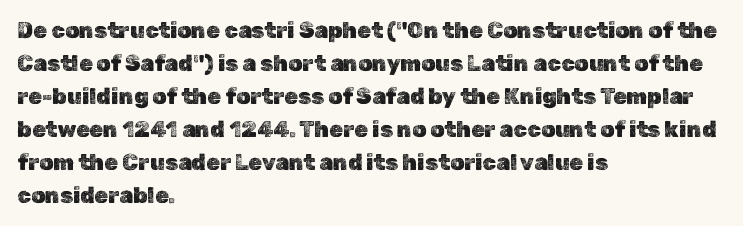
{"italic": "no", "underline": "no", "align": "left", "line_spacing": "normal", "line_spacing_ratio": 1.5, "letter_spacing": "normal", "letter_spacing_em": 0.0, "glyph_px": 22}
